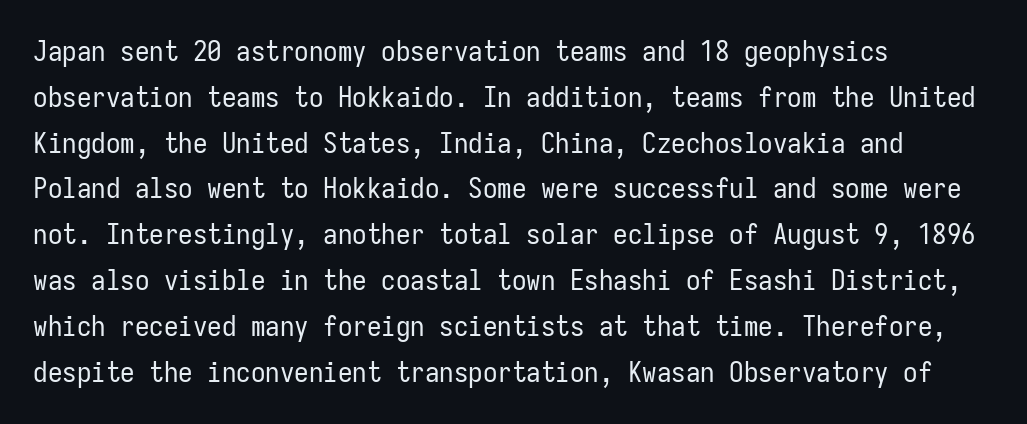
Caption: face not bold, strokes unweighted. Is this a fixed-width face? Yes — each glyph sits in an identical cell. Ordinary non-slanted type is in use. The words here are not underlined.
